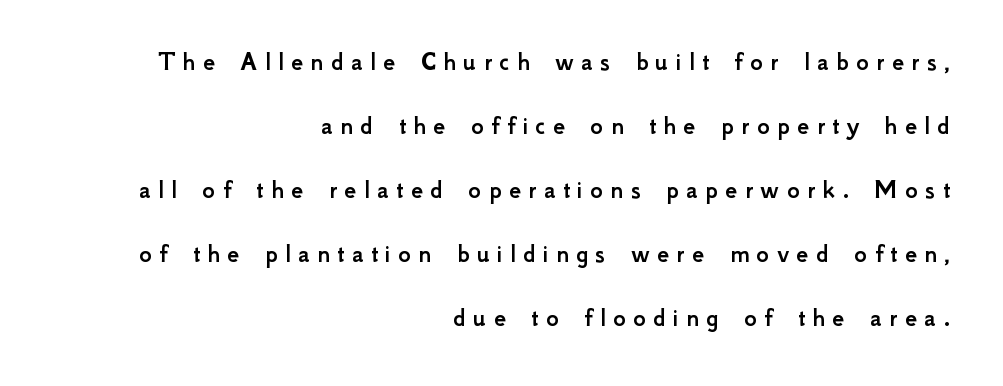
{"italic": "no", "underline": "no", "align": "right", "line_spacing": "loose", "line_spacing_ratio": 2.37, "letter_spacing": "wide", "letter_spacing_em": 0.27, "glyph_px": 27}
